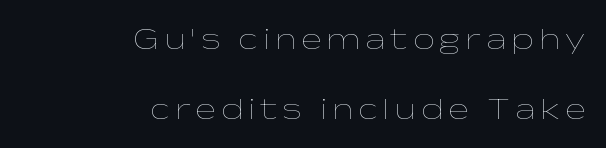
Q: Is the text bold? A: No.
Q: Is the text italic (slanted)? A: No, it is upright.
Q: Is the text underlined? A: No.
Q: How is the paragraph aligned? A: Right-aligned.
Q: Is the spacing between lines tight, normal or loose? A: Loose.
Q: Width (condensed, normal, or wide)? A: Wide.
Q: Stroke contrast? A: Low.
Q: x-height? A: Medium.
Q: Monospaced? A: No.
